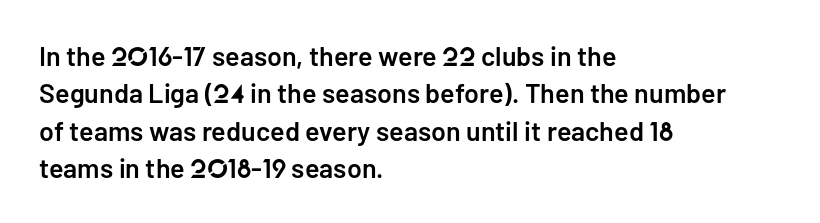
{"italic": "no", "bold": "semi", "underline": "no", "align": "left", "line_spacing": "normal", "line_spacing_ratio": 1.38, "letter_spacing": "normal", "letter_spacing_em": 0.0, "glyph_px": 27}
